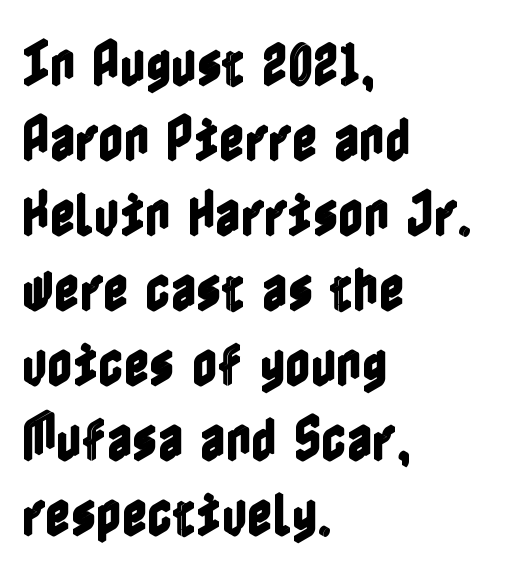
{"italic": "no", "width": "condensed", "x_height": "medium", "underline": "no", "align": "left", "line_spacing": "normal", "line_spacing_ratio": 1.53, "letter_spacing": "normal", "letter_spacing_em": 0.0, "glyph_px": 49}
